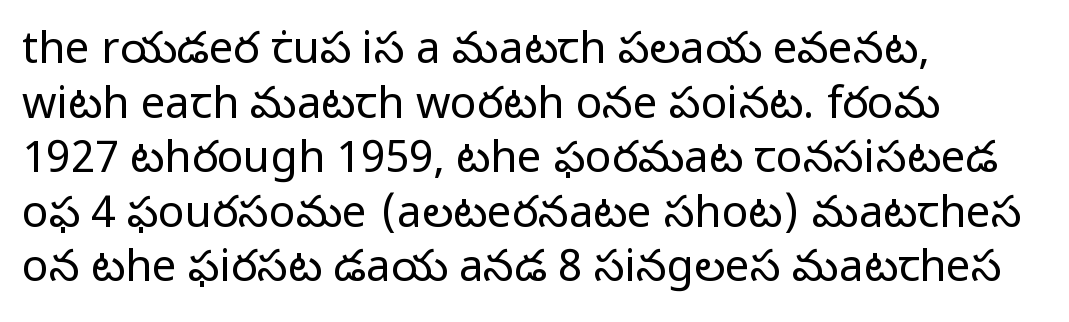
{"serif": "no", "italic": "no", "bold": "no", "weight": "regular", "width": "normal", "stroke_contrast": "low", "x_height": "medium", "monospaced": "no", "underline": "no", "align": "left", "line_spacing_ratio": 1.24, "letter_spacing": "normal", "letter_spacing_em": 0.0, "glyph_px": 44}
